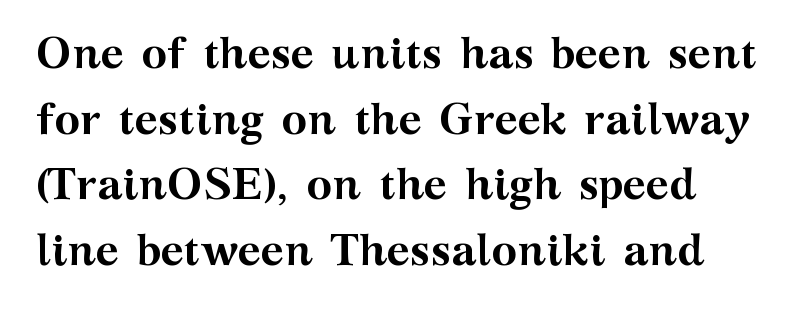
{"serif": "yes", "italic": "no", "bold": "yes", "weight": "semibold", "width": "wide", "stroke_contrast": "medium", "x_height": "medium", "monospaced": "no", "underline": "no", "line_spacing": "normal", "line_spacing_ratio": 1.49, "letter_spacing": "normal", "letter_spacing_em": 0.0, "glyph_px": 44}
